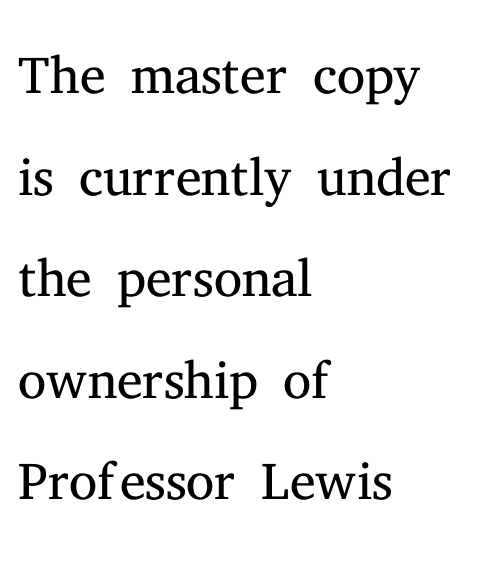
Stem width sits at or under what a default text font uses. Caption: multi-line text, flush left, ragged right. Ascenders rise straight up at ninety degrees. Note the varied advance widths — an 'i' is clearly narrower than an 'm'. Does the leading feel generous? No, just average.
